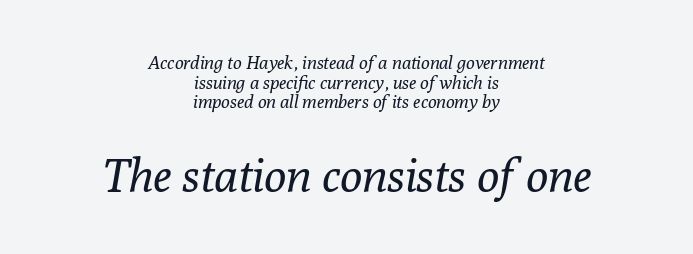
{"serif": "yes", "italic": "yes", "lean": "right", "slant_degrees": 10, "bold": "no", "weight": "regular", "width": "normal", "stroke_contrast": "low", "x_height": "medium", "monospaced": "no", "underline": "no", "align": "center", "line_spacing": "tight", "line_spacing_ratio": 1.09, "letter_spacing": "normal", "letter_spacing_em": 0.0, "larger_block": "second", "size_ratio": 2.56, "glyph_px": 46}
